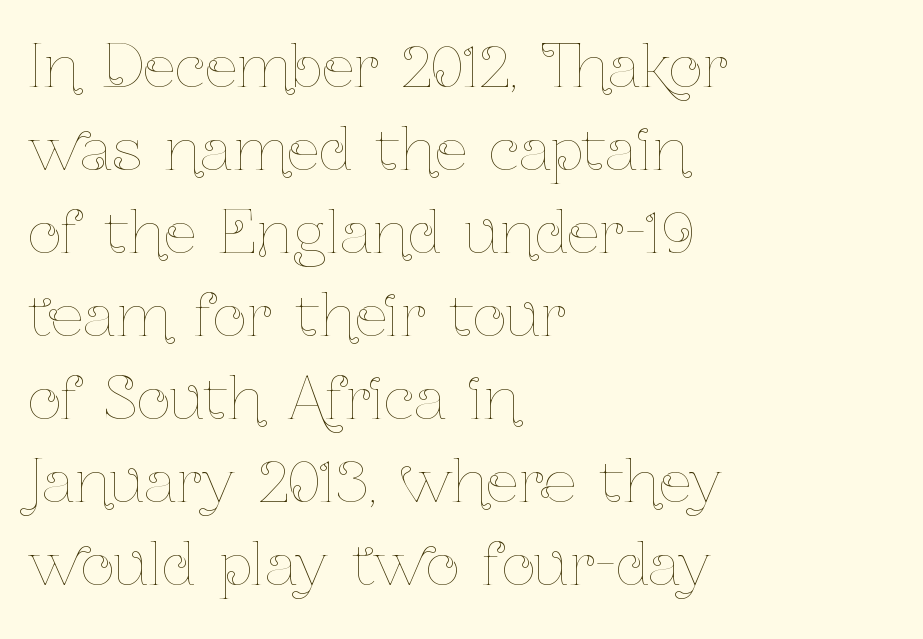
Q: Is the text bold? A: No.
Q: Is the text italic (slanted)? A: No, it is upright.
Q: Is the text underlined? A: No.
Q: How is the paragraph aligned? A: Left-aligned.
Q: Is the spacing between letters normal or unusually wide? A: Normal.
Q: Is the spacing between lines tight, normal or loose? A: Normal.
Q: Width (condensed, normal, or wide)? A: Condensed.
Q: Stroke contrast? A: Low.
Q: x-height? A: Medium.
Q: Monospaced? A: No.
